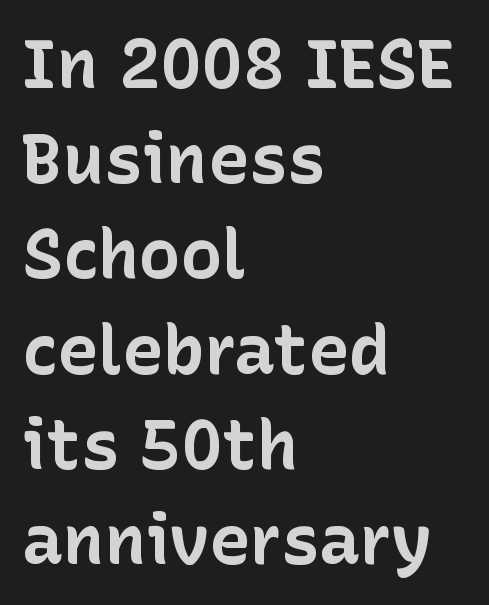
{"serif": "no", "italic": "no", "bold": "yes", "weight": "bold", "width": "normal", "stroke_contrast": "low", "x_height": "medium", "monospaced": "no", "underline": "no", "align": "left", "line_spacing": "normal", "line_spacing_ratio": 1.38, "letter_spacing": "normal", "letter_spacing_em": 0.0, "glyph_px": 69}
